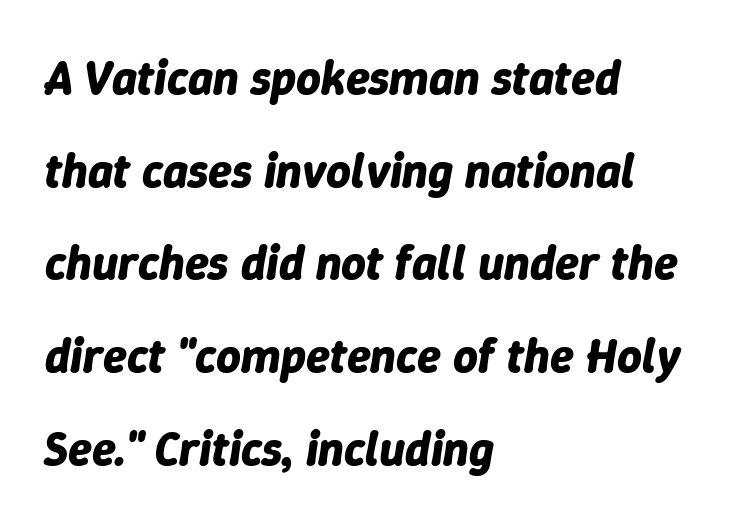
Q: Is the text bold? A: Yes.
Q: Is the text italic (slanted)? A: Yes, it leans right by about 9 degrees.
Q: Is the text underlined? A: No.
Q: How is the paragraph aligned? A: Left-aligned.
Q: Is the spacing between letters normal or unusually wide? A: Normal.
Q: Is the spacing between lines tight, normal or loose? A: Loose.
Q: Width (condensed, normal, or wide)? A: Normal.
Q: Stroke contrast? A: Low.
Q: x-height? A: Medium.
Q: Monospaced? A: No.
